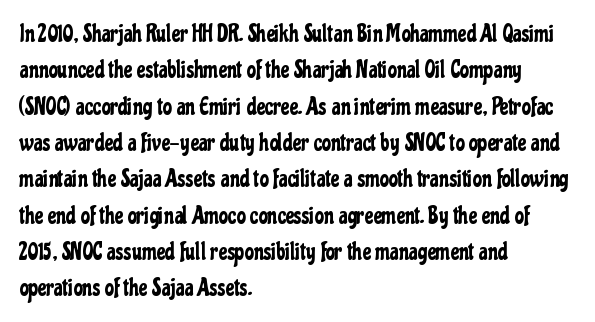
{"italic": "no", "underline": "no", "align": "left", "line_spacing": "normal", "line_spacing_ratio": 1.58, "letter_spacing": "normal", "letter_spacing_em": 0.0, "glyph_px": 23}
